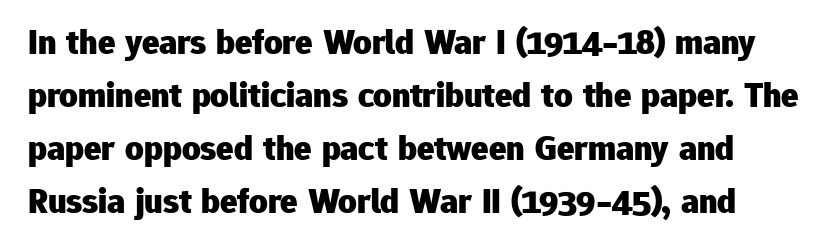
Spacing verdict: proportional, widths tailored to each character. You can tell it's not italic because the verticals are truly vertical. In terms of letterspacing, this is plain default setting. The lines sit at an ordinary, default distance from one another. The font is running at its bold setting. Note: no serifs on the glyphs.
